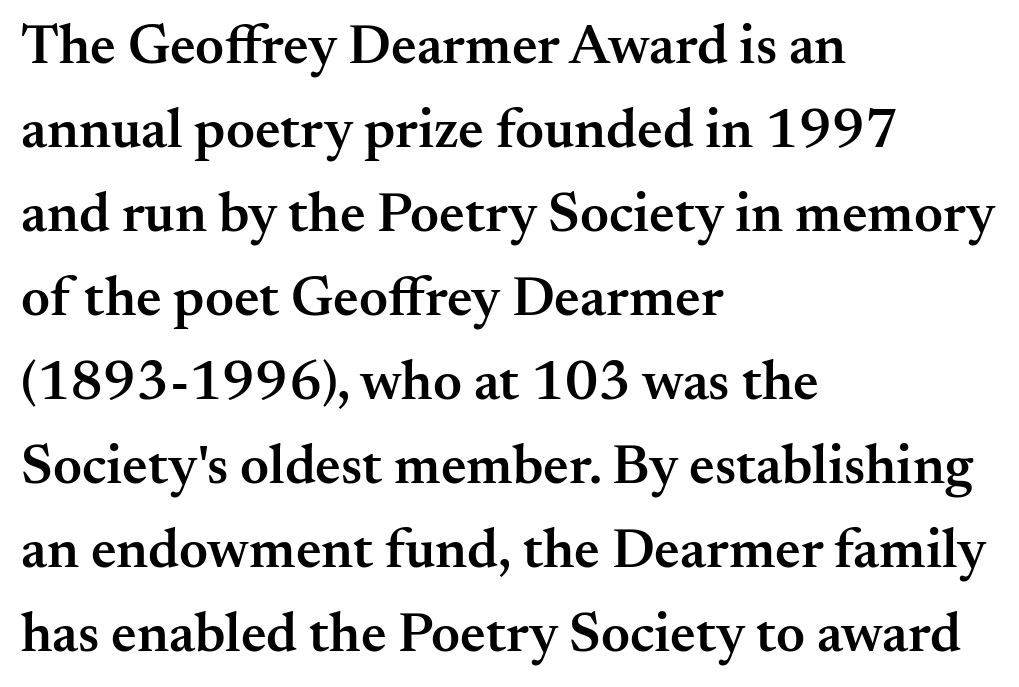
{"serif": "yes", "italic": "no", "bold": "semi", "weight": "semibold", "width": "normal", "stroke_contrast": "medium", "x_height": "small", "monospaced": "no", "underline": "no", "align": "left", "line_spacing": "normal", "line_spacing_ratio": 1.5, "letter_spacing": "normal", "letter_spacing_em": 0.0, "glyph_px": 56}
